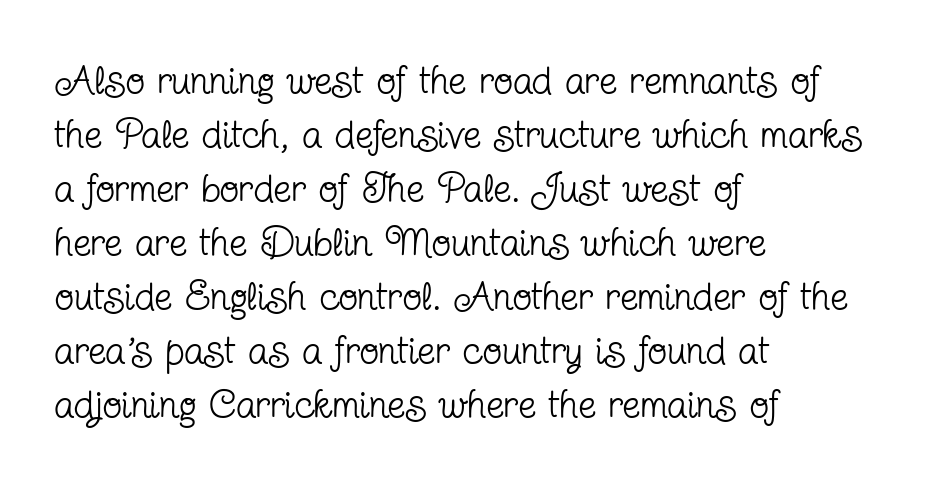
Stem width sits at or under what a default text font uses. Bare-footed words on every line. I'd call this a serif setting — the letters wear small feet. Short and long lines alike share a common starting point at left. Think of a printed novel: that variable character pitch is what you see here. Short note: letters normally spaced.
